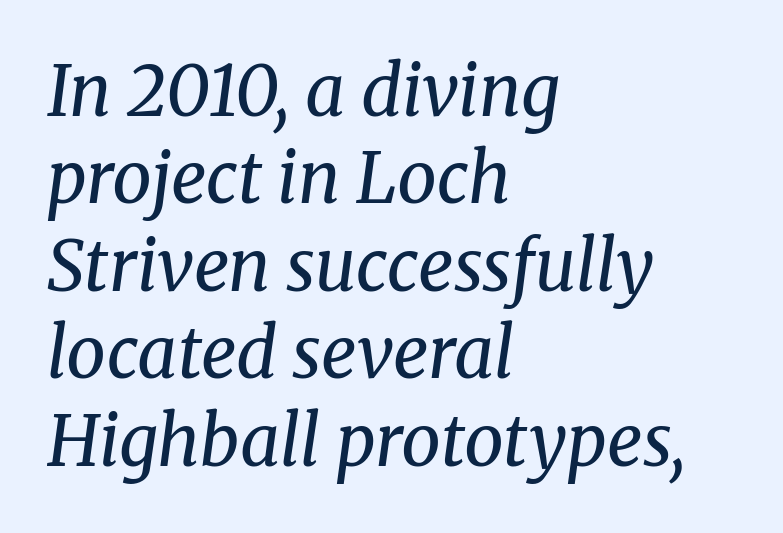
The image shows 70 px regular-weight serif type, italic (leaning right); set left-aligned, normal line spacing (1.25x), normal letter spacing, not underlined; medium stroke contrast and a medium x-height.
